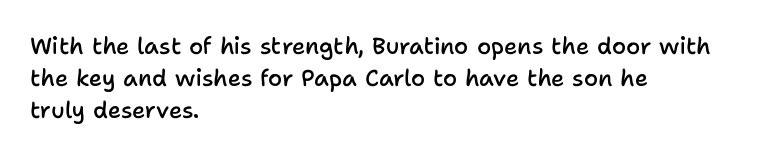
{"italic": "no", "bold": "semi", "underline": "no", "align": "left", "line_spacing": "normal", "line_spacing_ratio": 1.39, "letter_spacing": "normal", "letter_spacing_em": 0.0, "glyph_px": 23}
